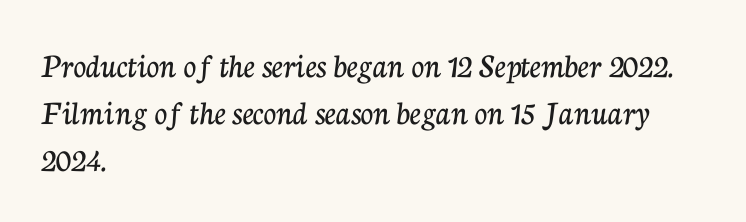
Q: Is the text italic (slanted)? A: Yes.
Q: Is the typeface a serif or a sans-serif typeface? A: Serif.
Q: Is the text underlined? A: No.
Q: How is the paragraph aligned? A: Left-aligned.
Q: Is the spacing between letters normal or unusually wide? A: Normal.
Q: Is the spacing between lines tight, normal or loose? A: Normal.
Q: Width (condensed, normal, or wide)? A: Normal.
Q: Stroke contrast? A: Low.
Q: x-height? A: Medium.
Q: Monospaced? A: No.
